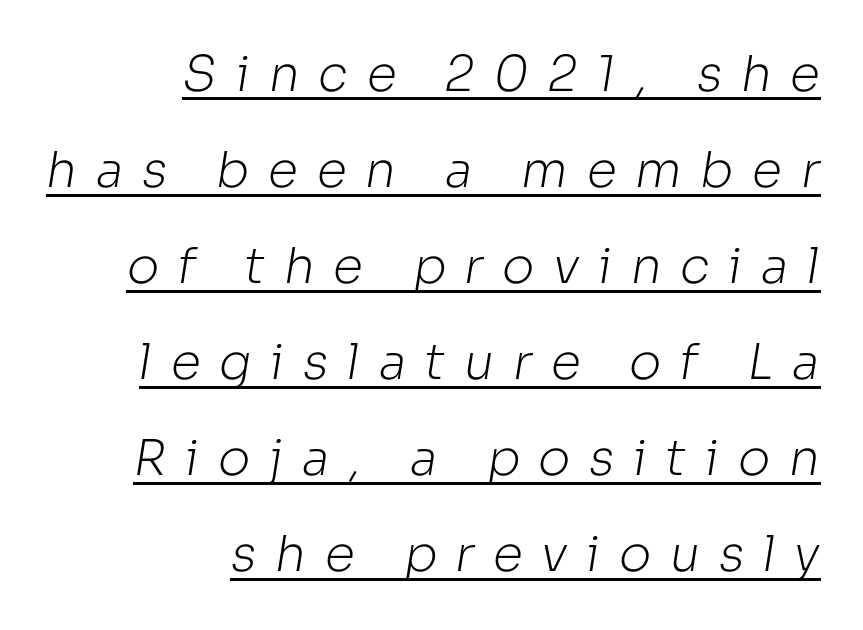
{"serif": "no", "bold": "no", "weight": "light", "width": "normal", "stroke_contrast": "low", "x_height": "medium", "monospaced": "no", "underline": "yes", "align": "right", "line_spacing": "loose", "line_spacing_ratio": 1.96, "letter_spacing": "wide", "letter_spacing_em": 0.38, "glyph_px": 49}
